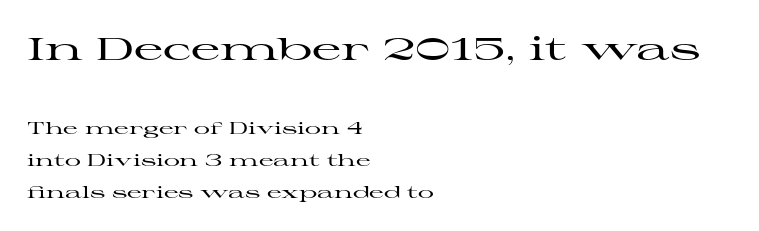
The image shows 32 px wide serif type, upright; set left-aligned, loose line spacing (2.0x), normal letter spacing, not underlined; the first (top) block is 2.0x larger; high stroke contrast and a medium x-height.
